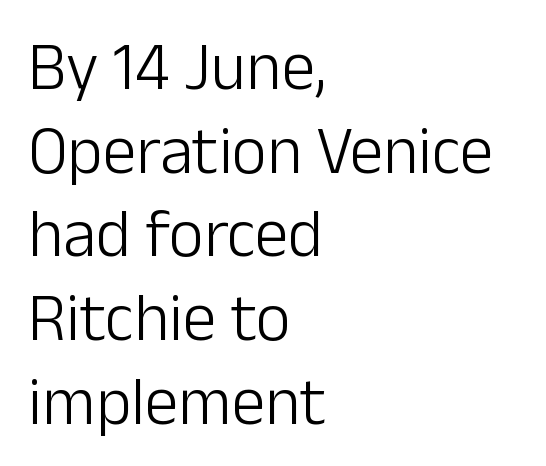
The image shows 67 px light sans-serif type, upright; set left-aligned, normal line spacing (1.25x), normal letter spacing, not underlined; low stroke contrast and a medium x-height.
